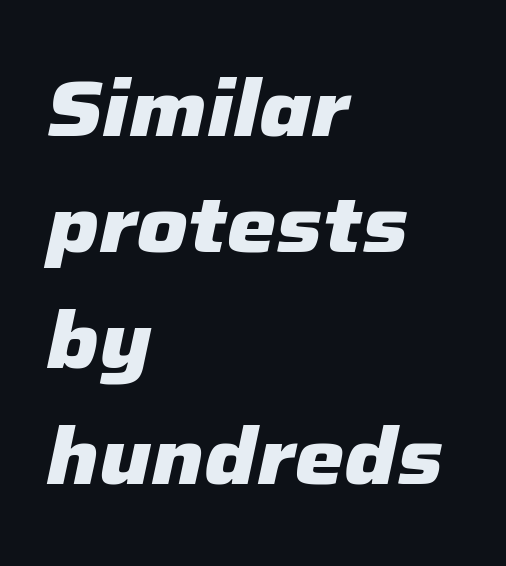
The image shows 79 px heavy type, italic (leaning right); set left-aligned, normal line spacing (1.47x), normal letter spacing, not underlined; low stroke contrast and a medium x-height.
